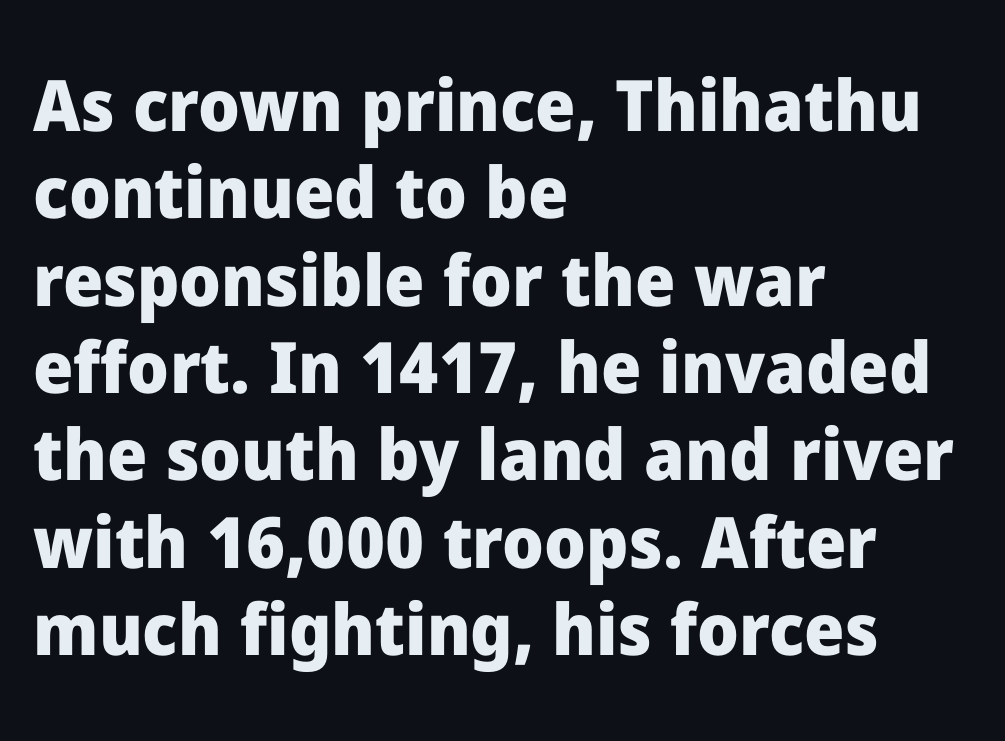
Horizontal alignment here is leftward, the default for most running prose. The passage shown is typed in a proportional face where columns would drift. The characters display no serif detailing; their extremities are plain. The passage shown is not underscored anywhere. Look at the tracking — it's just the regular setting, nothing added.
